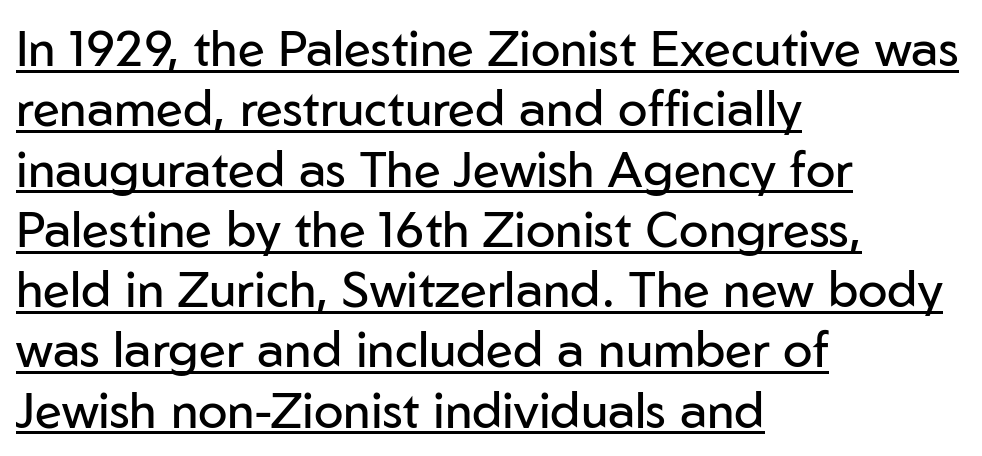
{"serif": "no", "italic": "no", "bold": "no", "weight": "regular", "width": "normal", "stroke_contrast": "low", "x_height": "medium", "monospaced": "no", "underline": "yes", "align": "left", "line_spacing_ratio": 1.23, "letter_spacing": "normal", "letter_spacing_em": 0.0, "glyph_px": 49}
